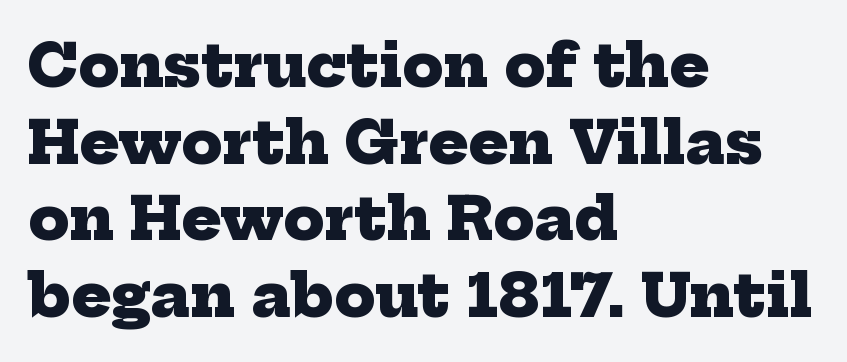
All the whitespace from short lines collects on the right. Default kerning and tracking; the words read as compact shapes. Letterform terminals end in serifs throughout the passage. Caption: bold face, heavy strokes.
